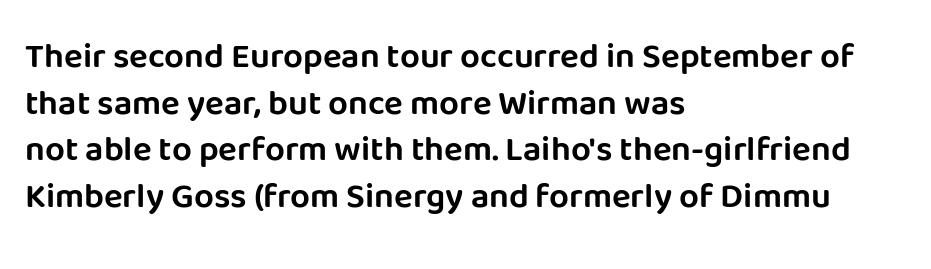
{"serif": "no", "italic": "no", "width": "normal", "stroke_contrast": "low", "x_height": "large", "monospaced": "no", "underline": "no", "align": "left", "line_spacing": "normal", "line_spacing_ratio": 1.33, "letter_spacing": "normal", "letter_spacing_em": 0.0, "glyph_px": 35}
